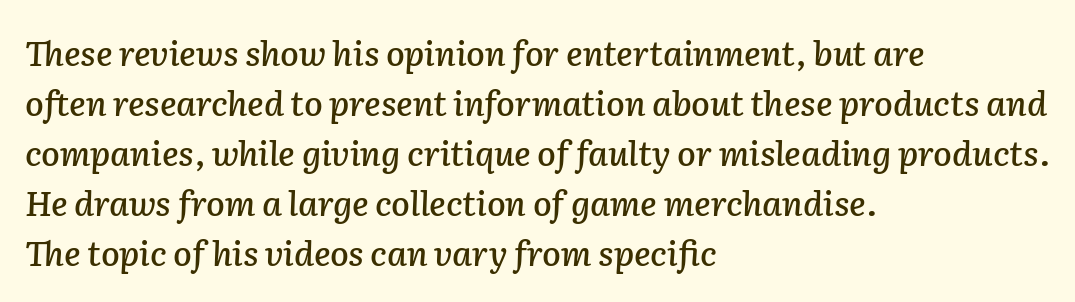
{"italic": "yes", "lean": "right", "slant_degrees": 2, "width": "normal", "stroke_contrast": "low", "x_height": "medium", "monospaced": "no", "underline": "no", "align": "left", "line_spacing": "normal", "line_spacing_ratio": 1.47, "letter_spacing": "normal", "letter_spacing_em": 0.0, "glyph_px": 34}
